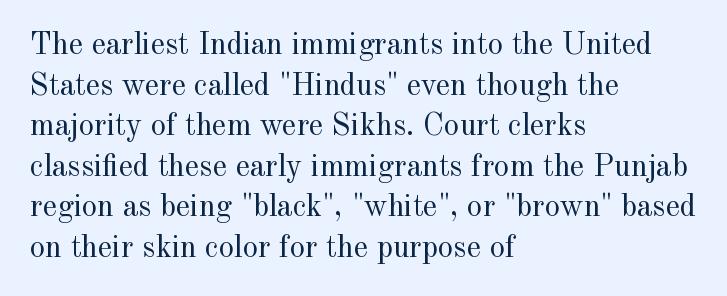
{"serif": "yes", "italic": "no", "bold": "no", "weight": "regular", "width": "normal", "x_height": "small", "monospaced": "no", "underline": "no", "align": "left", "line_spacing": "normal", "line_spacing_ratio": 1.31, "letter_spacing": "normal", "letter_spacing_em": 0.0, "glyph_px": 31}
